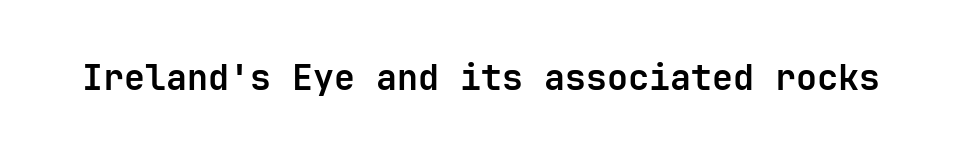
The image shows 35 px bold sans-serif type, upright, monospaced; set normal letter spacing, not underlined; low stroke contrast and a medium x-height.
